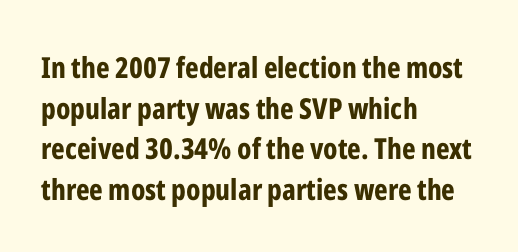
Q: Is the text bold? A: Yes.
Q: Is the text italic (slanted)? A: No, it is upright.
Q: Is the typeface a serif or a sans-serif typeface? A: Sans-serif.
Q: Is the text underlined? A: No.
Q: How is the paragraph aligned? A: Left-aligned.
Q: Is the spacing between letters normal or unusually wide? A: Normal.
Q: Is the spacing between lines tight, normal or loose? A: Normal.
Q: Width (condensed, normal, or wide)? A: Condensed.
Q: Stroke contrast? A: Low.
Q: x-height? A: Medium.
Q: Monospaced? A: No.
